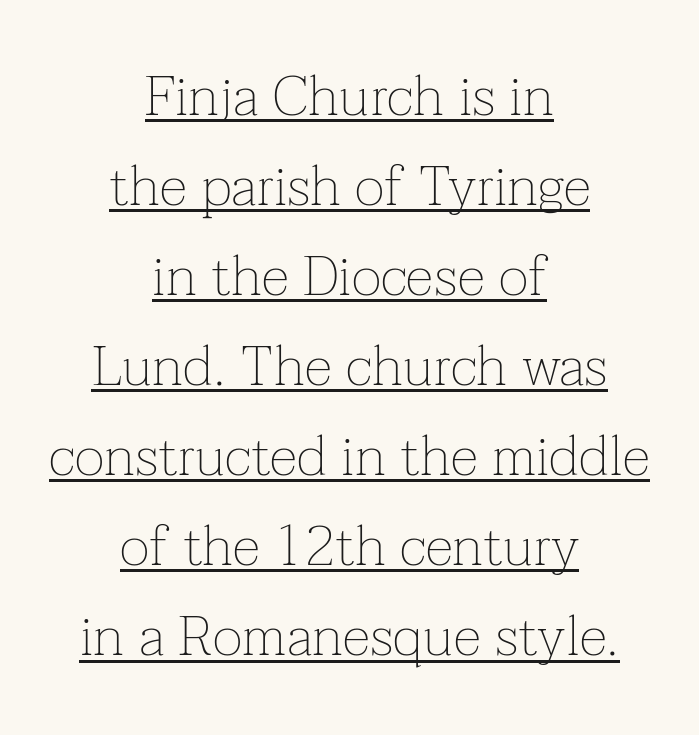
The image shows 57 px thin serif type, upright; set centered, normal line spacing (1.58x), normal letter spacing, underlined; low stroke contrast and a medium x-height.
